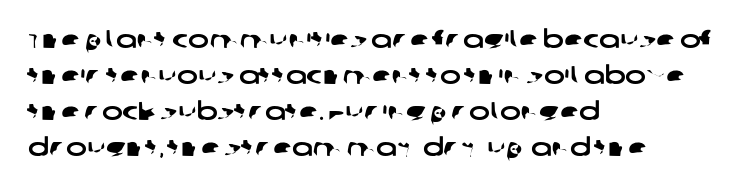
{"underline": "no", "align": "left", "line_spacing": "normal", "line_spacing_ratio": 1.44, "letter_spacing": "normal", "letter_spacing_em": 0.0, "glyph_px": 25}
